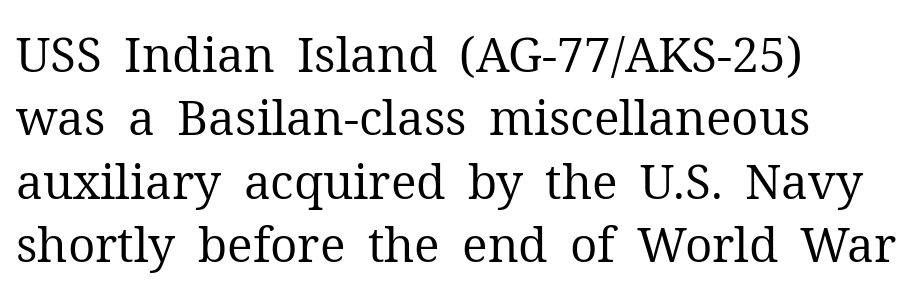
The image shows 48 px regular-weight serif type, upright; set left-aligned, normal line spacing (1.32x), normal letter spacing, not underlined; medium stroke contrast and a medium x-height.
